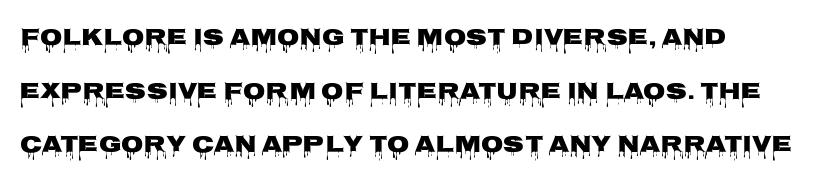
The image shows 23 px bold type, upright; set loose line spacing (2.33x), normal letter spacing, not underlined.
